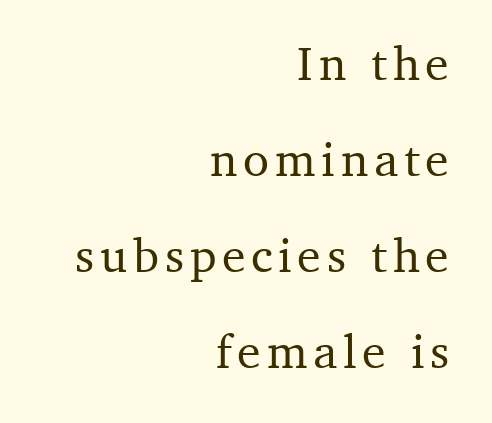
{"serif": "yes", "italic": "no", "width": "normal", "stroke_contrast": "medium", "x_height": "medium", "monospaced": "no", "underline": "no", "align": "right", "line_spacing": "loose", "line_spacing_ratio": 2.0, "glyph_px": 48}
